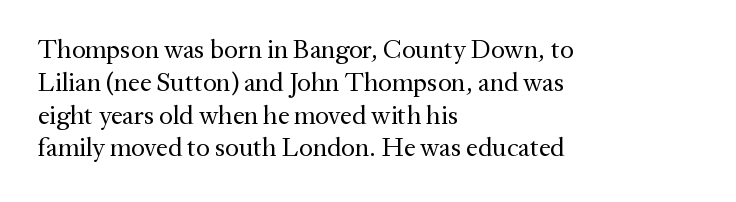
Check the space under the baseline: it is left empty. Posture: upright roman. Is the type heavy? It reads as light-to-regular instead. One-word summary of the alignment: left. The line-height multiplier appears to be the usual default.
